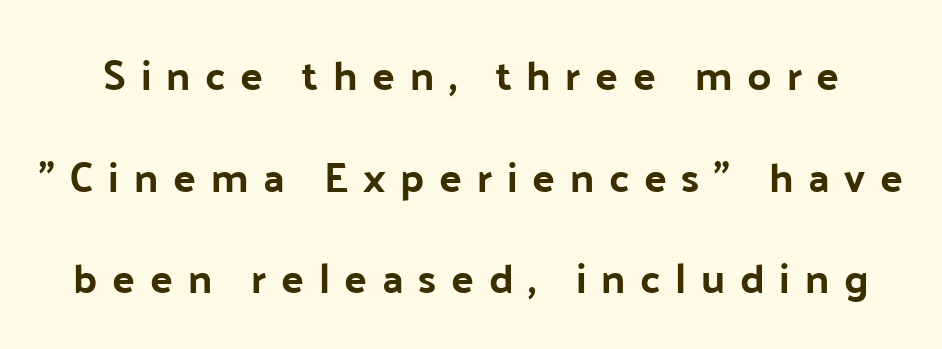
The passage shown stacks its lines with a broad gap. A roman cut, with each character standing at attention. Students, note that the glyphs here are deliberately spaced far apart. The glyphs in this specimen are sans serif.
